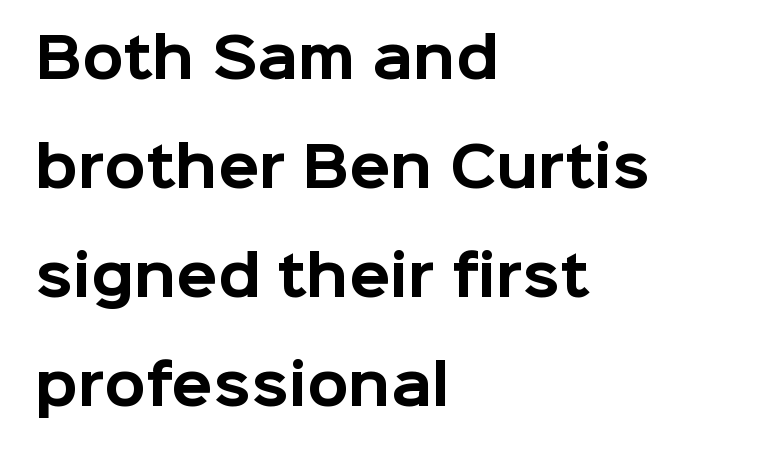
The image shows 54 px bold sans-serif type, upright; set left-aligned, loose line spacing (2.02x), normal letter spacing, not underlined; low stroke contrast and a medium x-height.
